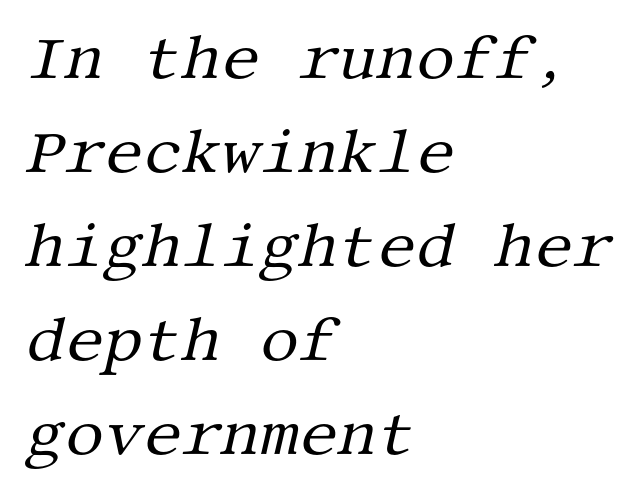
Little horizontal feet cap the strokes, marking this as serif type. Weight: in the light-to-regular range. Designer's note — italics engaged. The gaps between neighbouring characters are ordinary and unremarkable.
